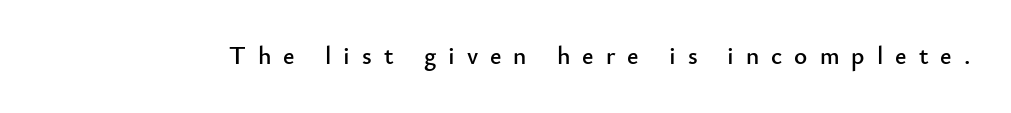
The image shows 25 px text type, upright; set unusually wide letter spacing (+0.48 em), not underlined.
